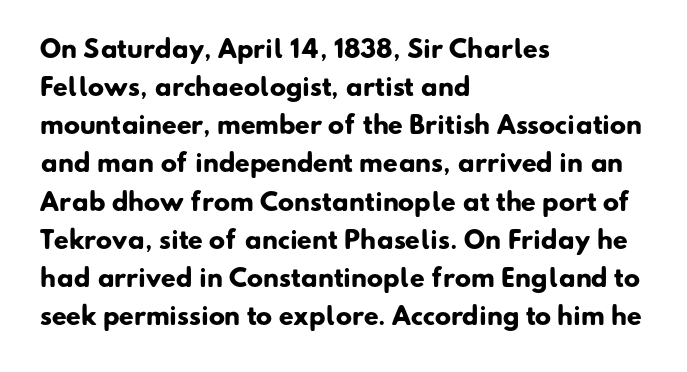
The image shows 24 px bold type; set left-aligned, normal line spacing (1.59x), normal letter spacing, not underlined.
